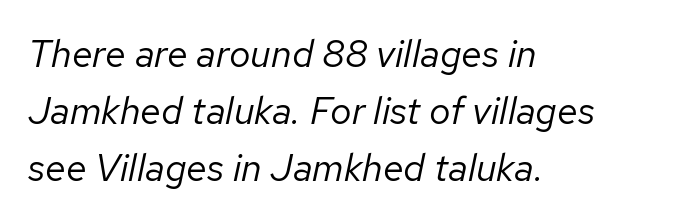
Q: Is the text bold? A: No.
Q: Is the text italic (slanted)? A: Yes, it leans right by about 12 degrees.
Q: Is the text underlined? A: No.
Q: How is the paragraph aligned? A: Left-aligned.
Q: Is the spacing between letters normal or unusually wide? A: Normal.
Q: Is the spacing between lines tight, normal or loose? A: Normal.
Q: Width (condensed, normal, or wide)? A: Normal.
Q: Stroke contrast? A: Low.
Q: x-height? A: Medium.
Q: Monospaced? A: No.
